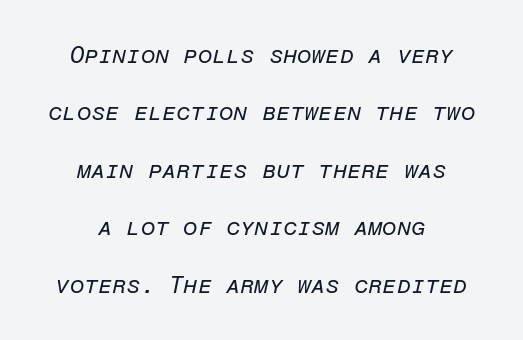
Q: Is the text bold? A: No.
Q: Is the text italic (slanted)? A: Yes, it leans right by about 12 degrees.
Q: Is the text underlined? A: No.
Q: How is the paragraph aligned? A: Centered.
Q: Is the spacing between letters normal or unusually wide? A: Normal.
Q: Is the spacing between lines tight, normal or loose? A: Loose.
